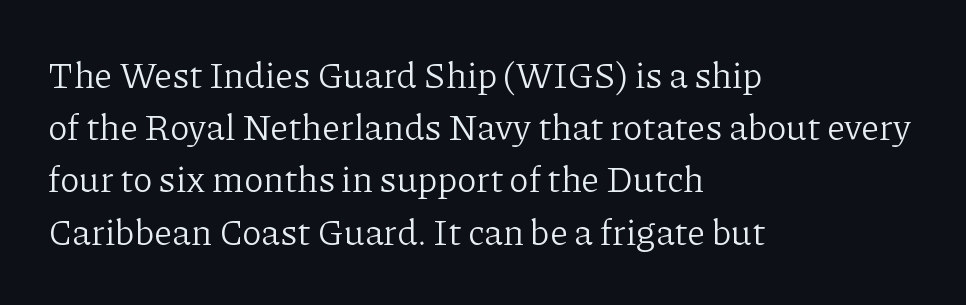
The image shows 36 px light serif type, upright; set left-aligned, normal line spacing (1.45x), normal letter spacing, not underlined; low stroke contrast and a medium x-height.
